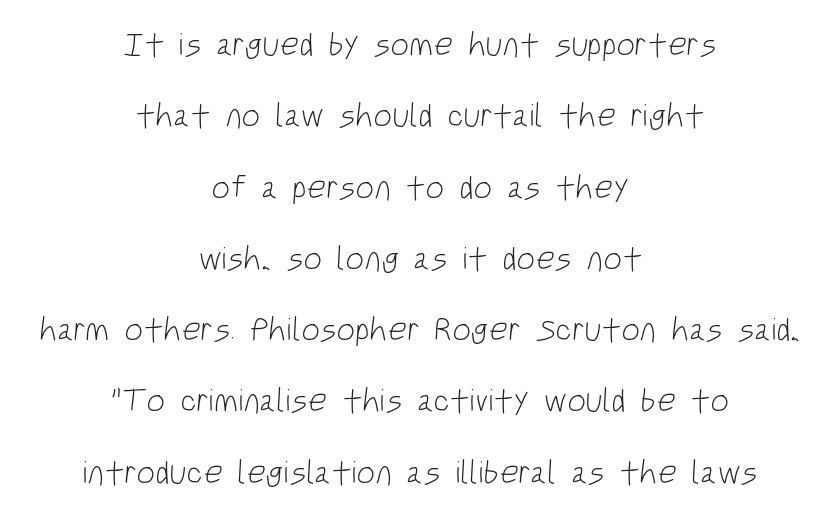
Q: Is the text bold? A: No.
Q: Is the typeface a serif or a sans-serif typeface? A: Sans-serif.
Q: Is the text underlined? A: No.
Q: How is the paragraph aligned? A: Centered.
Q: Is the spacing between letters normal or unusually wide? A: Normal.
Q: Is the spacing between lines tight, normal or loose? A: Loose.
Q: Width (condensed, normal, or wide)? A: Condensed.
Q: Stroke contrast? A: Low.
Q: x-height? A: Large.
Q: Monospaced? A: No.
